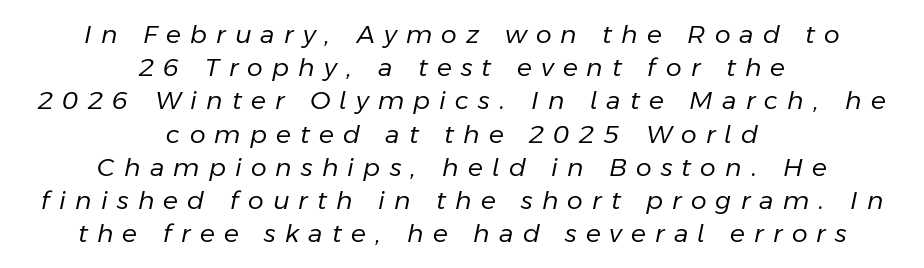
The image shows 25 px text type, italic (leaning right); set centered, normal line spacing (1.33x), unusually wide letter spacing (+0.37 em), not underlined.
